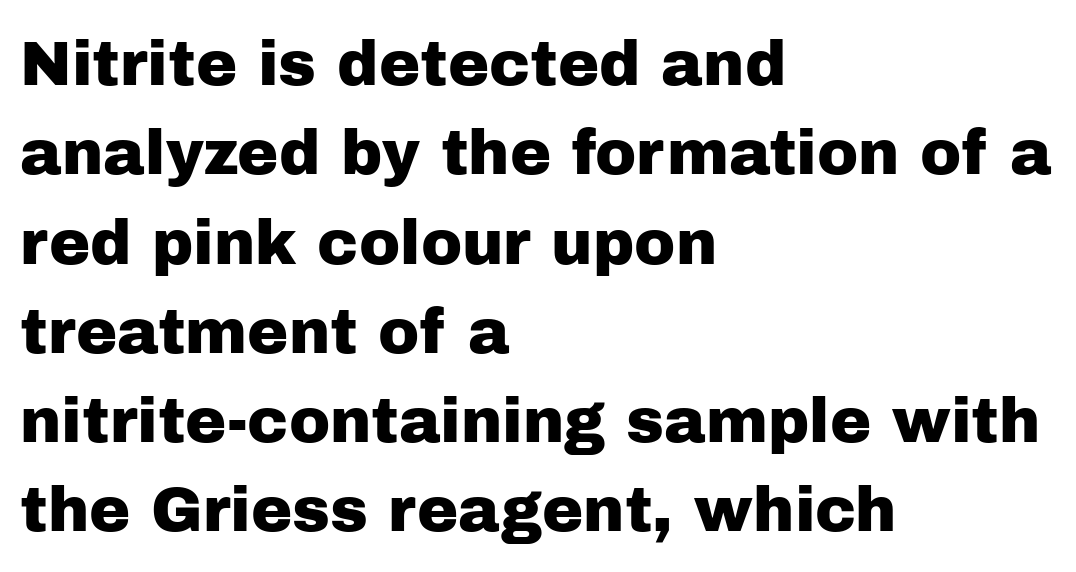
Every row of glyphs begins at an identical x-position on the left. Unlike a traditional serif, this face leaves its strokes unadorned. The area under the type is left untouched. Posture: upright roman. A typesetter would call this proportional, since set widths differ per character.
